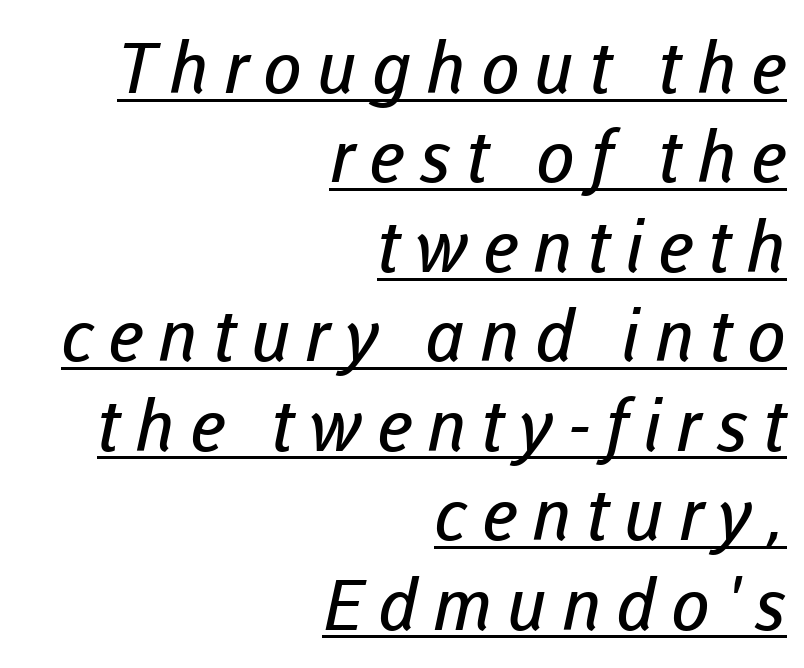
Q: Is the text bold? A: No.
Q: Is the typeface a serif or a sans-serif typeface? A: Sans-serif.
Q: Is the text underlined? A: Yes.
Q: How is the paragraph aligned? A: Right-aligned.
Q: Is the spacing between letters normal or unusually wide? A: Unusually wide.
Q: Is the spacing between lines tight, normal or loose? A: Normal.
Q: Width (condensed, normal, or wide)? A: Normal.
Q: Stroke contrast? A: Low.
Q: x-height? A: Medium.
Q: Monospaced? A: No.
